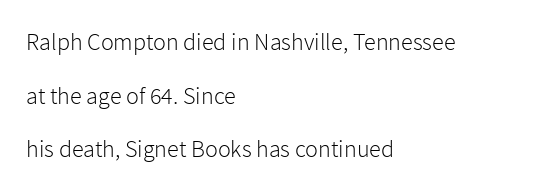
The image shows 24 px text type, upright; set left-aligned, loose line spacing (2.23x), normal letter spacing, not underlined.
